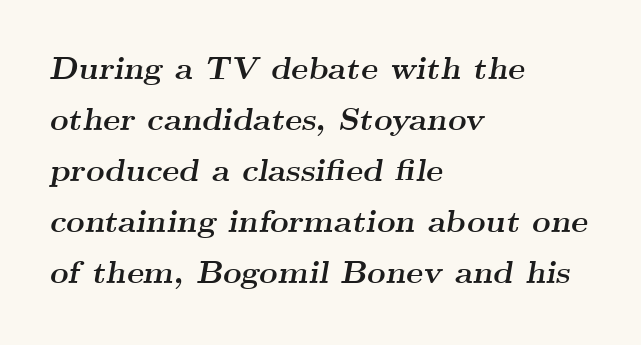
{"serif": "yes", "italic": "yes", "lean": "right", "slant_degrees": 9, "bold": "yes", "weight": "semibold", "width": "wide", "stroke_contrast": "medium", "x_height": "small", "monospaced": "no", "underline": "no", "align": "left", "line_spacing": "normal", "line_spacing_ratio": 1.59, "letter_spacing": "normal", "letter_spacing_em": 0.0, "glyph_px": 32}
